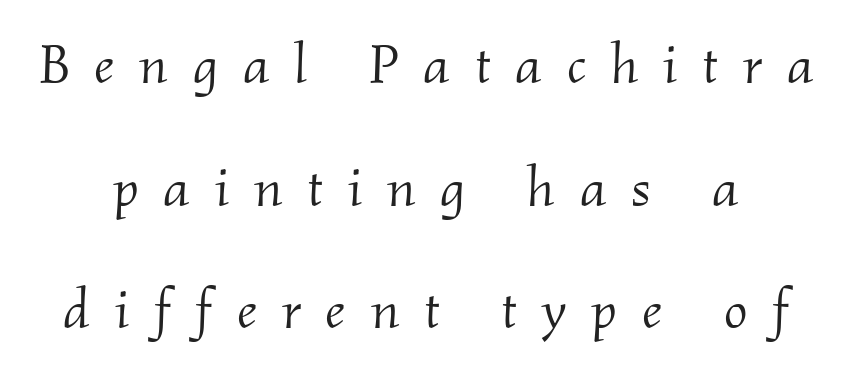
Loosely led — the rows are spread out. Descender tails drop into unmarked territory. Character widths vary here, with narrow letters taking less room than wide ones. The tracking jumps out immediately: characters are airy and widely separated. Observe the serifs anchoring each vertical stroke in this sample.
